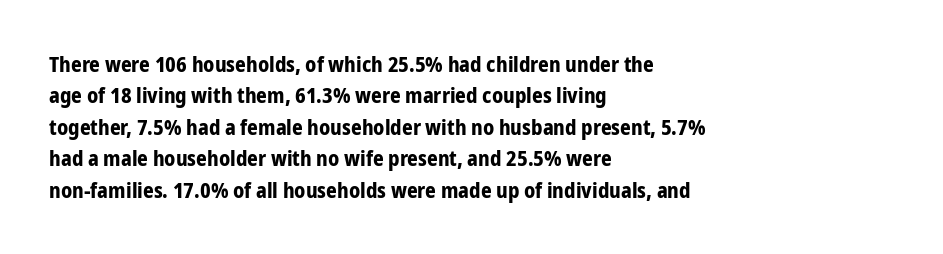
The image shows 21 px bold type, upright; set left-aligned, normal line spacing (1.5x), normal letter spacing, not underlined.
